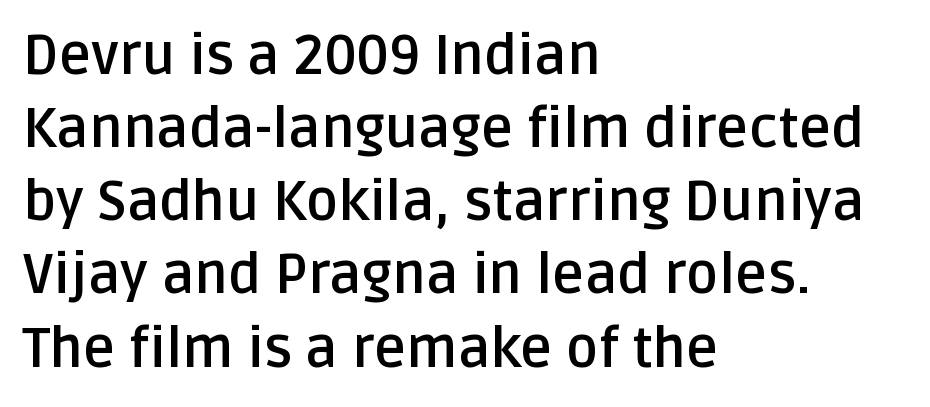
Q: Is the text bold? A: Yes.
Q: Is the text italic (slanted)? A: No, it is upright.
Q: Is the typeface a serif or a sans-serif typeface? A: Sans-serif.
Q: Is the text underlined? A: No.
Q: How is the paragraph aligned? A: Left-aligned.
Q: Is the spacing between letters normal or unusually wide? A: Normal.
Q: Is the spacing between lines tight, normal or loose? A: Normal.
Q: Width (condensed, normal, or wide)? A: Normal.
Q: Stroke contrast? A: Low.
Q: x-height? A: Large.
Q: Monospaced? A: No.
